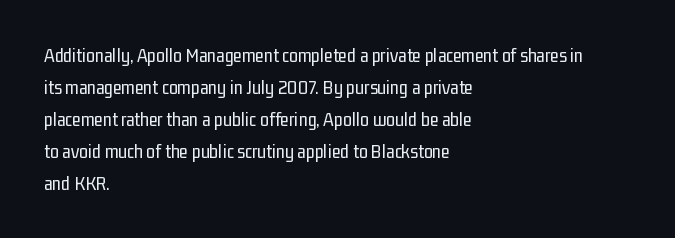
The image shows 20 px text type, upright; set left-aligned, normal line spacing (1.6x), normal letter spacing, not underlined.
